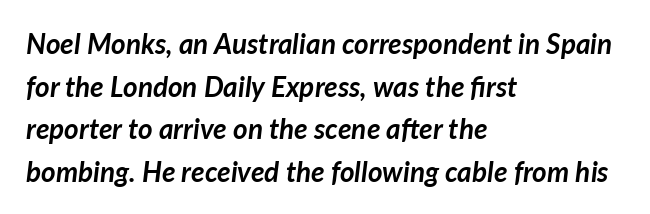
Q: Is the text bold? A: Yes.
Q: Is the text italic (slanted)? A: Yes, it leans right by about 7 degrees.
Q: Is the text underlined? A: No.
Q: How is the paragraph aligned? A: Left-aligned.
Q: Is the spacing between letters normal or unusually wide? A: Normal.
Q: Is the spacing between lines tight, normal or loose? A: Normal.
Q: Width (condensed, normal, or wide)? A: Normal.
Q: Stroke contrast? A: Low.
Q: x-height? A: Medium.
Q: Monospaced? A: No.
